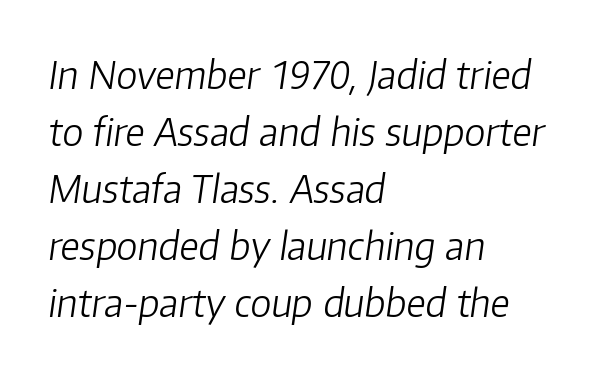
The image shows 38 px light type, italic (leaning right); set left-aligned, normal line spacing (1.5x), normal letter spacing, not underlined; low stroke contrast and a medium x-height.
